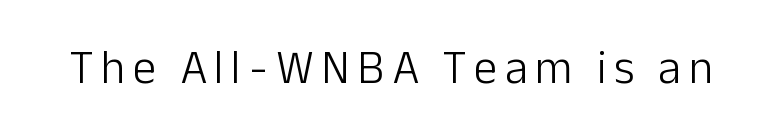
{"serif": "no", "italic": "no", "bold": "no", "weight": "light", "width": "normal", "stroke_contrast": "low", "x_height": "medium", "monospaced": "no", "underline": "no", "glyph_px": 47}
